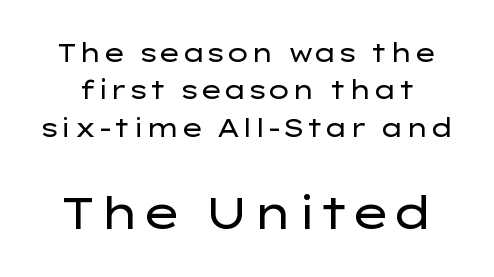
The image shows 44 px regular-weight, wide sans-serif type, upright; set normal line spacing (1.5x), normal letter spacing, not underlined; the second (bottom) block is 1.76x larger; low stroke contrast and a medium x-height.
